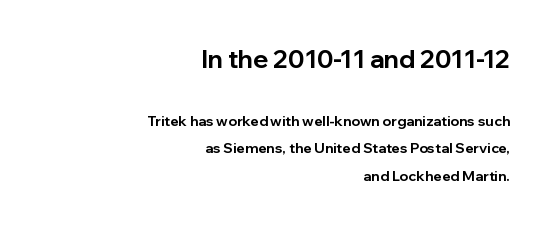
Q: Is the text bold? A: Yes.
Q: Is the text italic (slanted)? A: No, it is upright.
Q: Is the text underlined? A: No.
Q: How is the paragraph aligned? A: Right-aligned.
Q: Is the spacing between letters normal or unusually wide? A: Normal.
Q: Is the spacing between lines tight, normal or loose? A: Loose.
Q: Which block of text is set in a larger size, the first (top) or the second (bottom)? A: The first (top) one.
